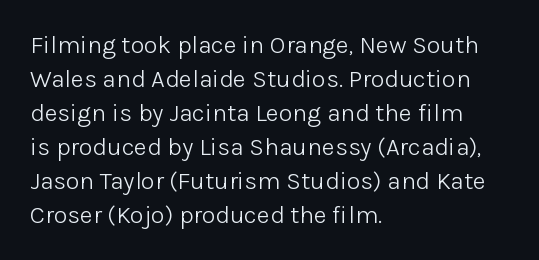
Q: Is the text bold? A: No.
Q: Is the text italic (slanted)? A: No, it is upright.
Q: Is the text underlined? A: No.
Q: How is the paragraph aligned? A: Left-aligned.
Q: Is the spacing between letters normal or unusually wide? A: Normal.
Q: Is the spacing between lines tight, normal or loose? A: Normal.
